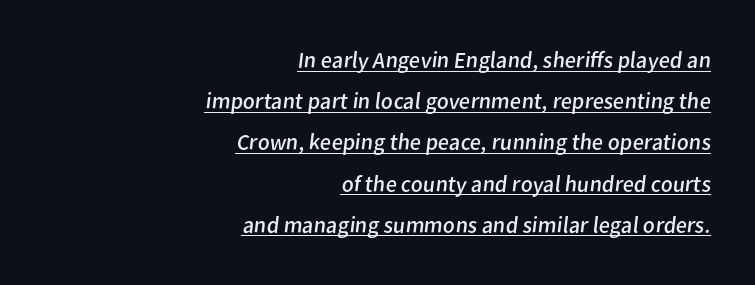
The weight would be labelled regular, book, light, or lighter still. Students, note that the glyphs here touch the page at normal intervals. Horizontally, the lines are justified to the trailing edge only. Has an underline been added? It has.
